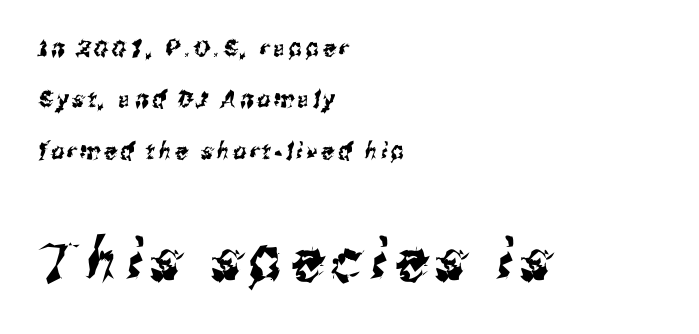
Decoration check: the copy has no underline. Varying glyph widths throughout — classic text-font behaviour. Between these two stacked blocks, the lower one wins on size. Stroke terminals: plain, sans-serif. A typesetter would call this leading open, well beyond the default.
